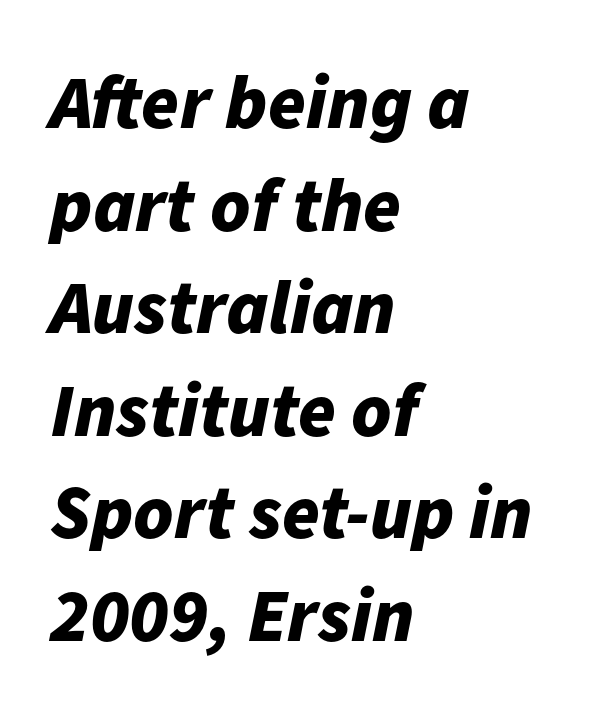
The setting favours the left margin, as ordinary paragraphs usually do. These words are printed bold, with thick strokes throughout. Underline: absent. Each word holds together tightly as a unit, with standard inter-letter gaps. Varying glyph widths throughout — classic text-font behaviour.
